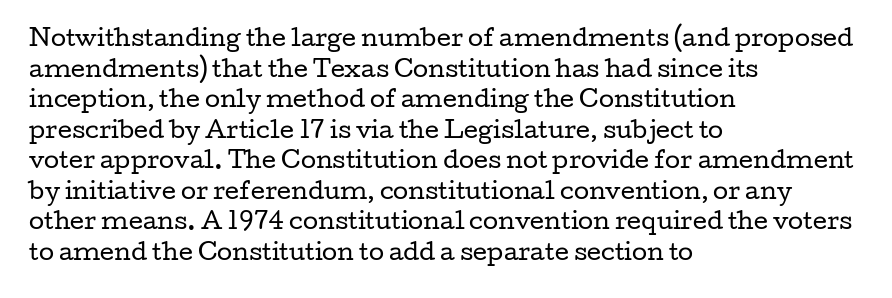
The image shows 22 px text type, upright; set left-aligned, normal line spacing (1.39x), normal letter spacing, not underlined.
